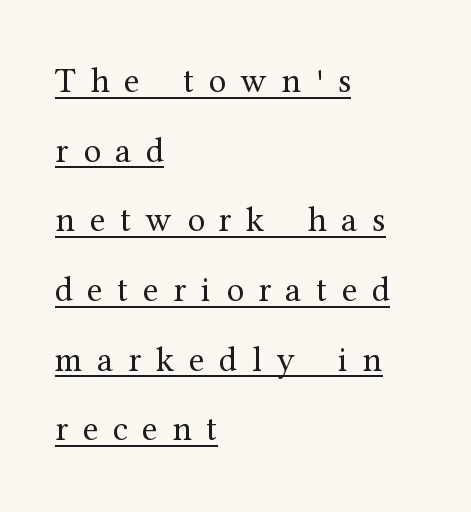
{"serif": "yes", "italic": "no", "bold": "no", "weight": "regular", "width": "normal", "stroke_contrast": "medium", "x_height": "medium", "monospaced": "no", "underline": "yes", "align": "left", "line_spacing": "loose", "line_spacing_ratio": 1.99, "letter_spacing": "wide", "letter_spacing_em": 0.42, "glyph_px": 35}
